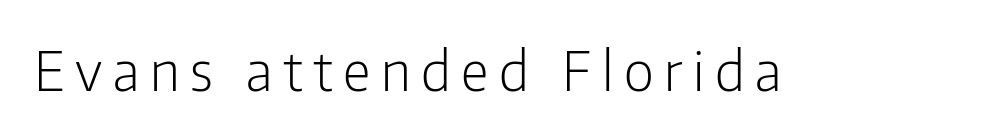
{"serif": "no", "italic": "no", "bold": "no", "weight": "light", "width": "condensed", "stroke_contrast": "low", "x_height": "medium", "monospaced": "no", "underline": "no", "glyph_px": 55}
